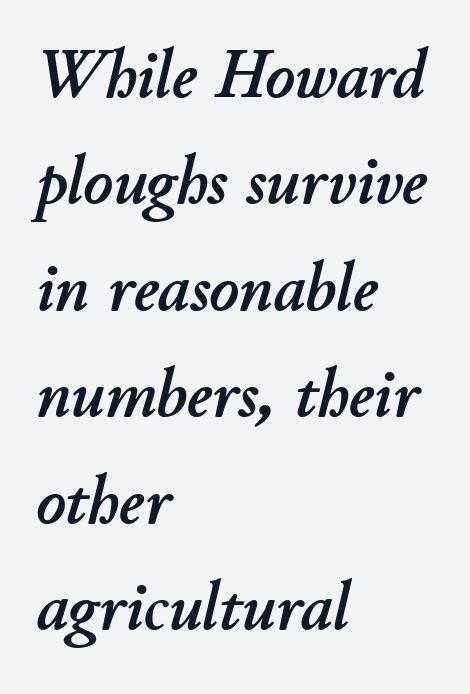
{"italic": "yes", "lean": "right", "slant_degrees": 11, "width": "normal", "stroke_contrast": "low", "x_height": "small", "monospaced": "no", "underline": "no", "align": "left", "line_spacing": "normal", "line_spacing_ratio": 1.52, "letter_spacing": "normal", "letter_spacing_em": 0.0, "glyph_px": 70}
